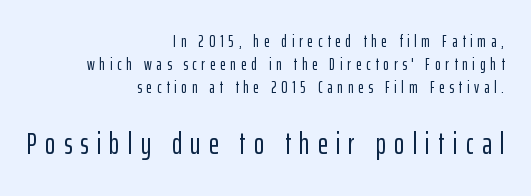
This sample uses expanded letter spacing, leaving extra air between glyphs. Quick note: not italic, upright. Examine the stroke ends and you'll find no serifs. The text block is weighted toward the right margin, trailing off unevenly leftward. The later block is typeset at a bigger size than the earlier block. The space between consecutive lines is moderate.
